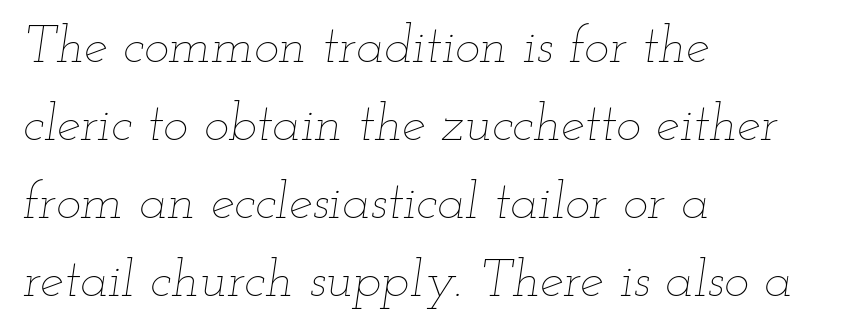
Q: Is the text bold? A: No.
Q: Is the text italic (slanted)? A: Yes, it leans right by about 12 degrees.
Q: Is the text underlined? A: No.
Q: How is the paragraph aligned? A: Left-aligned.
Q: Is the spacing between letters normal or unusually wide? A: Normal.
Q: Is the spacing between lines tight, normal or loose? A: Normal.
Q: Width (condensed, normal, or wide)? A: Wide.
Q: Stroke contrast? A: Low.
Q: x-height? A: Small.
Q: Monospaced? A: No.
